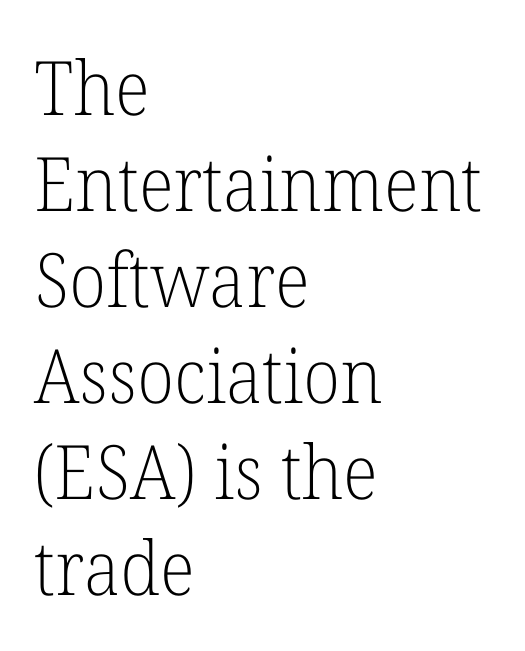
Stroke terminals: seriffed. The lines sit at an ordinary, default distance from one another. Nope, not italic — everything's standing straight. The paragraph has a hard left edge and a soft right edge.
